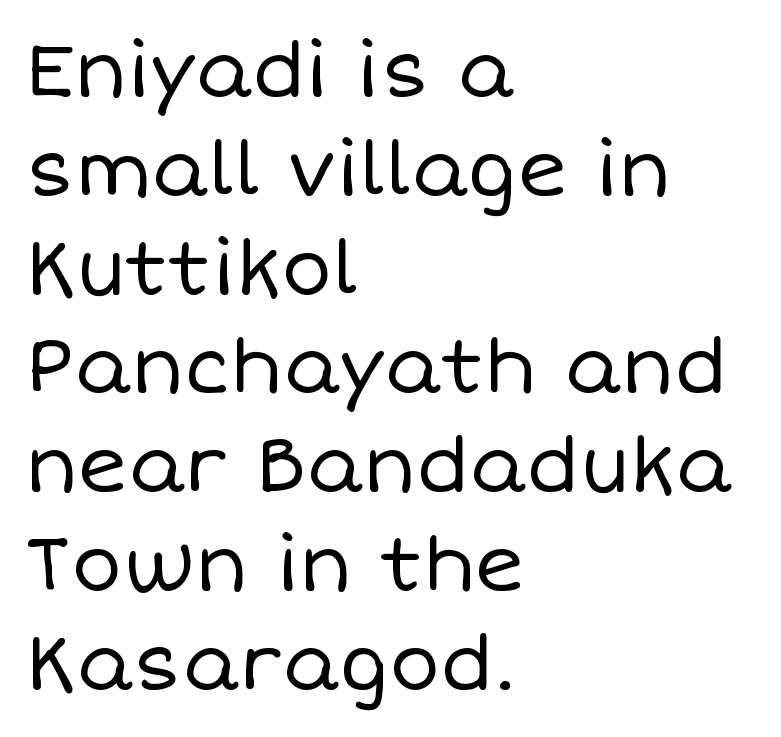
The font sits on the lighter half of the weight spectrum, regular included. Characters follow at the spacing the type designer built in. Ascenders rise straight up at ninety degrees. In CSS terms this would be text-align: left. The foot of each line stays bare and open. If you measured baseline to baseline, you'd find a middling distance.
